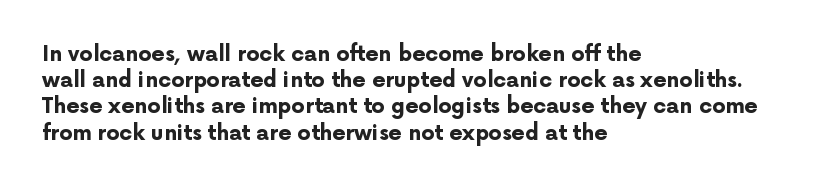
{"italic": "no", "bold": "yes", "underline": "no", "align": "left", "line_spacing": "normal", "line_spacing_ratio": 1.25, "letter_spacing": "normal", "letter_spacing_em": 0.0, "glyph_px": 21}
